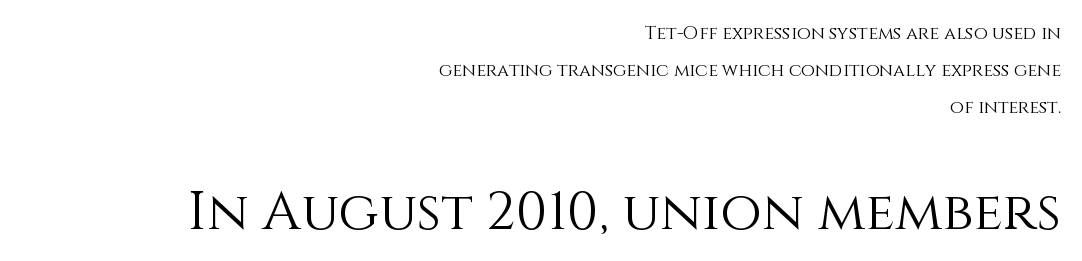
Q: Is the text bold? A: No.
Q: Is the text italic (slanted)? A: No, it is upright.
Q: Is the text underlined? A: No.
Q: How is the paragraph aligned? A: Right-aligned.
Q: Is the spacing between letters normal or unusually wide? A: Normal.
Q: Is the spacing between lines tight, normal or loose? A: Loose.
Q: Which block of text is set in a larger size, the first (top) or the second (bottom)? A: The second (bottom) one.
Q: Width (condensed, normal, or wide)? A: Normal.
Q: Stroke contrast? A: Medium.
Q: x-height? A: Large.
Q: Monospaced? A: No.
